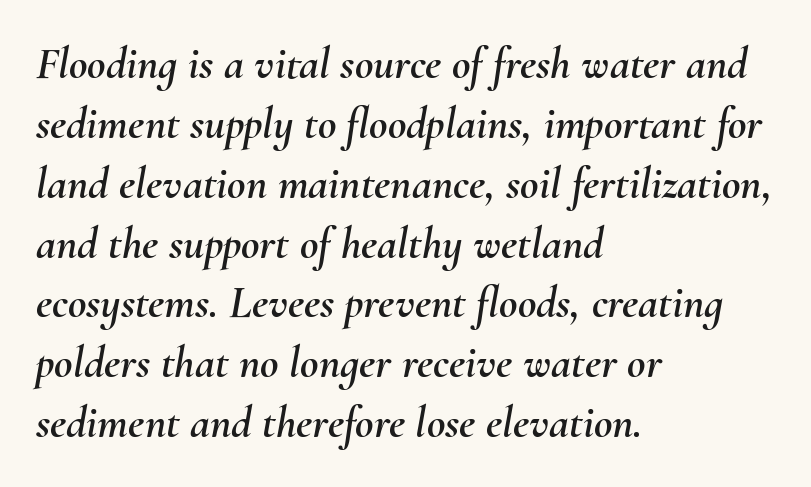
The image shows 45 px text type, italic (leaning right); set left-aligned, normal line spacing (1.33x), normal letter spacing, not underlined; medium stroke contrast and a small x-height.
